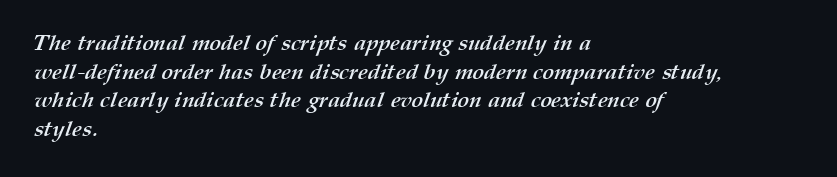
Q: Is the text bold? A: Yes.
Q: Is the text underlined? A: No.
Q: How is the paragraph aligned? A: Left-aligned.
Q: Is the spacing between letters normal or unusually wide? A: Normal.
Q: Is the spacing between lines tight, normal or loose? A: Normal.
